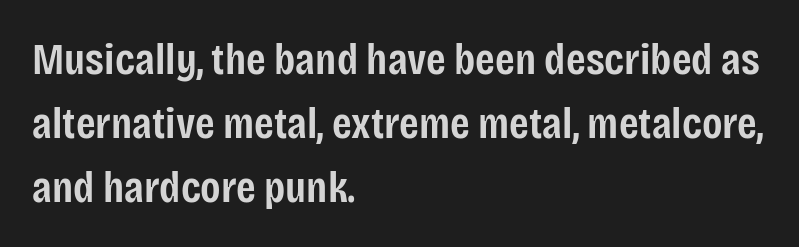
{"serif": "no", "italic": "no", "bold": "semi", "weight": "semibold", "width": "condensed", "stroke_contrast": "low", "x_height": "large", "monospaced": "no", "underline": "no", "align": "left", "line_spacing": "normal", "line_spacing_ratio": 1.42, "letter_spacing": "normal", "letter_spacing_em": 0.0, "glyph_px": 45}
